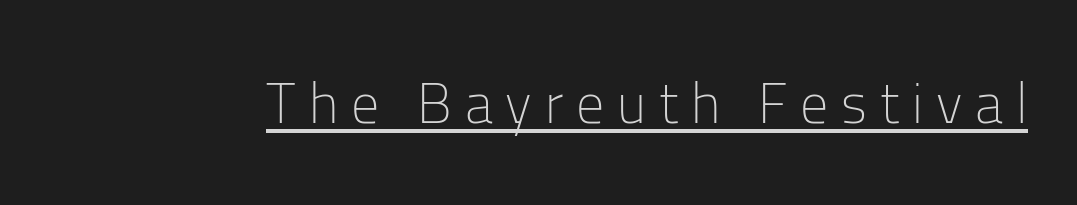
The image shows 56 px light sans-serif type, upright; set unusually wide letter spacing (+0.23 em), underlined; low stroke contrast and a medium x-height.
